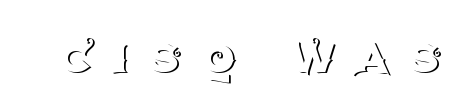
{"serif": "yes", "italic": "no", "bold": "no", "weight": "thin", "width": "normal", "stroke_contrast": "medium", "x_height": "large", "monospaced": "no", "underline": "no", "letter_spacing": "wide", "letter_spacing_em": 0.36, "glyph_px": 55}
